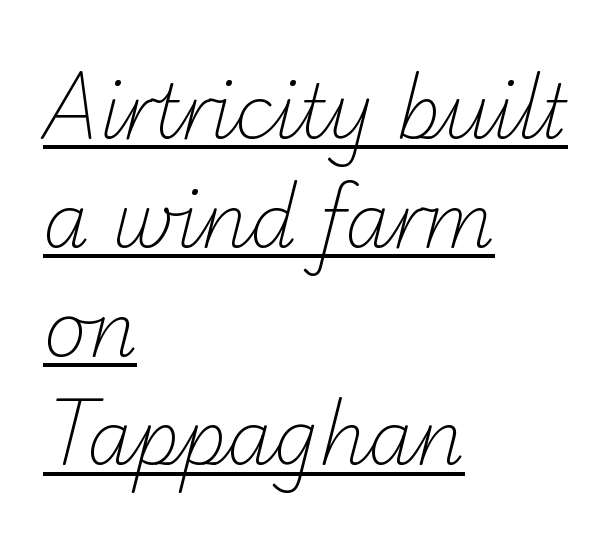
Q: Is the text bold? A: No.
Q: Is the typeface a serif or a sans-serif typeface? A: Sans-serif.
Q: Is the text underlined? A: Yes.
Q: How is the paragraph aligned? A: Left-aligned.
Q: Is the spacing between letters normal or unusually wide? A: Normal.
Q: Is the spacing between lines tight, normal or loose? A: Normal.
Q: Width (condensed, normal, or wide)? A: Normal.
Q: Stroke contrast? A: Low.
Q: x-height? A: Small.
Q: Monospaced? A: No.
